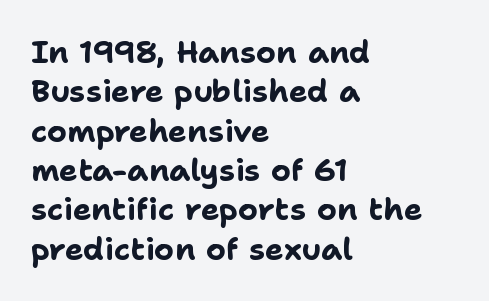
The typesetter chose a ragged-right arrangement here. A typesetter would call this zero additional tracking. A full-strength bold gives these letters their thick strokes. Nope, no serifs anywhere on these letters. Italic? Not at all — the glyphs are vertical. Do the characters align in a grid? No, the font is proportional.
